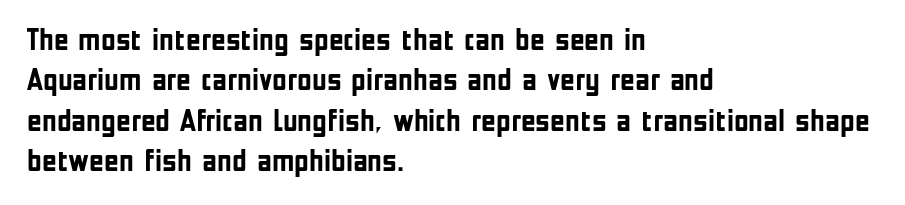
{"serif": "no", "italic": "no", "bold": "yes", "weight": "semibold", "width": "condensed", "stroke_contrast": "low", "x_height": "medium", "monospaced": "no", "underline": "no", "align": "left", "line_spacing": "normal", "line_spacing_ratio": 1.26, "letter_spacing": "normal", "letter_spacing_em": 0.0, "glyph_px": 32}
